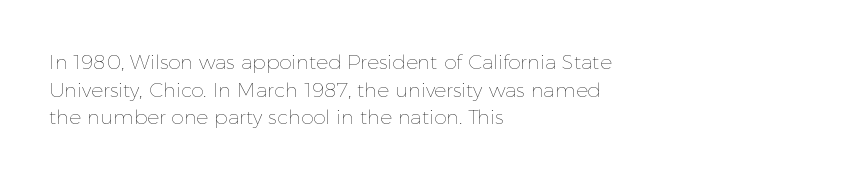
Q: Is the text bold? A: No.
Q: Is the text italic (slanted)? A: No, it is upright.
Q: Is the text underlined? A: No.
Q: How is the paragraph aligned? A: Left-aligned.
Q: Is the spacing between letters normal or unusually wide? A: Normal.
Q: Is the spacing between lines tight, normal or loose? A: Normal.
